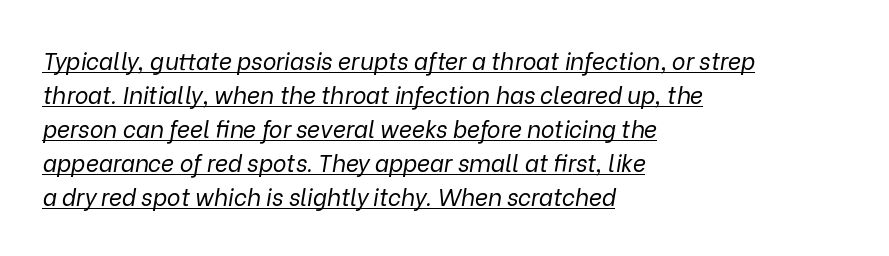
Does the lettering tilt? It does — this is italic. The ragged edge is on the right, which tells us the setting is flush left. Horizontal bands of white between lines are of average thickness. The characters are drawn with everyday or finer stroke widths. A baseline rule has been typeset under these characters. Default kerning and tracking; the words read as compact shapes.
